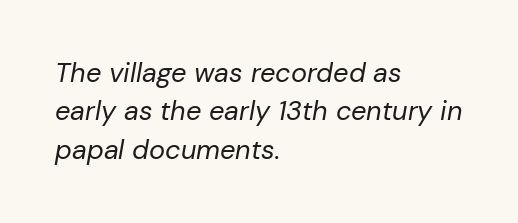
Q: Is the text bold? A: No.
Q: Is the text italic (slanted)? A: Yes, it leans right by about 10 degrees.
Q: Is the text underlined? A: No.
Q: How is the paragraph aligned? A: Left-aligned.
Q: Is the spacing between letters normal or unusually wide? A: Normal.
Q: Is the spacing between lines tight, normal or loose? A: Normal.
